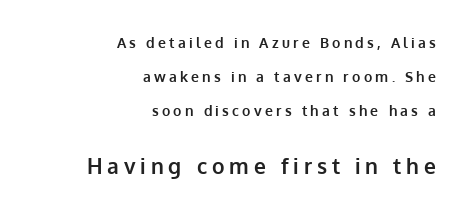
{"italic": "no", "bold": "yes", "underline": "no", "align": "right", "line_spacing": "loose", "line_spacing_ratio": 2.43, "letter_spacing": "wide", "letter_spacing_em": 0.23, "larger_block": "second", "size_ratio": 1.5, "glyph_px": 21}
